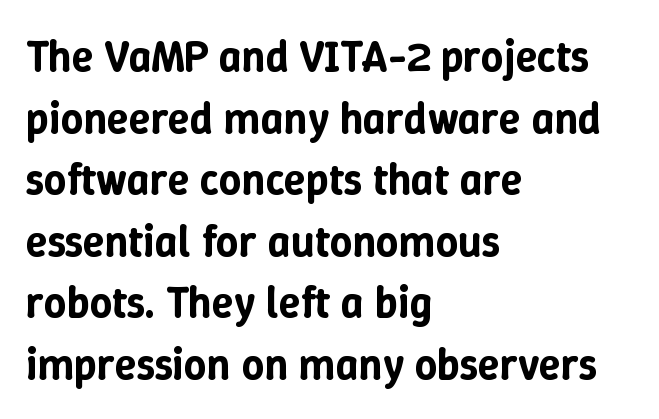
The image shows 44 px text type, upright; set left-aligned, normal line spacing (1.4x), normal letter spacing, not underlined; low stroke contrast and a medium x-height.
